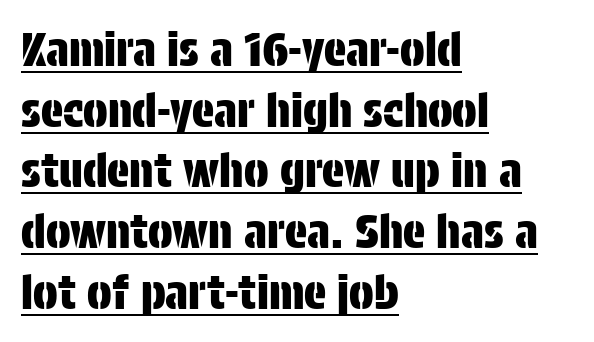
Leading matches the norm, producing a regular column. Honestly, the letter spacing is just normal — you wouldn't notice it. These lines were composed using upright roman letters. The rendering anchors every line to the left-hand side.
